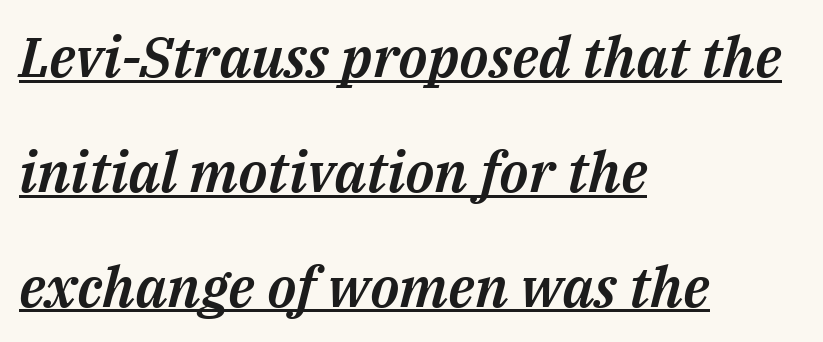
The image shows 56 px text type, italic (leaning right); set left-aligned, loose line spacing (2.05x), normal letter spacing, underlined; medium stroke contrast and a medium x-height.
